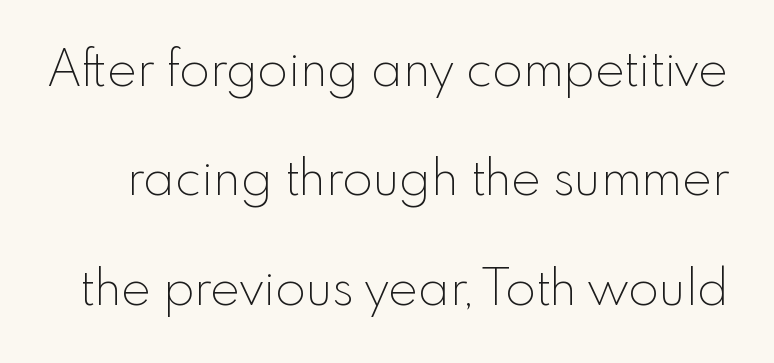
Q: Is the text bold? A: No.
Q: Is the text italic (slanted)? A: No, it is upright.
Q: Is the typeface a serif or a sans-serif typeface? A: Sans-serif.
Q: Is the text underlined? A: No.
Q: Is the spacing between letters normal or unusually wide? A: Normal.
Q: Is the spacing between lines tight, normal or loose? A: Loose.
Q: Width (condensed, normal, or wide)? A: Normal.
Q: x-height? A: Small.
Q: Monospaced? A: No.
